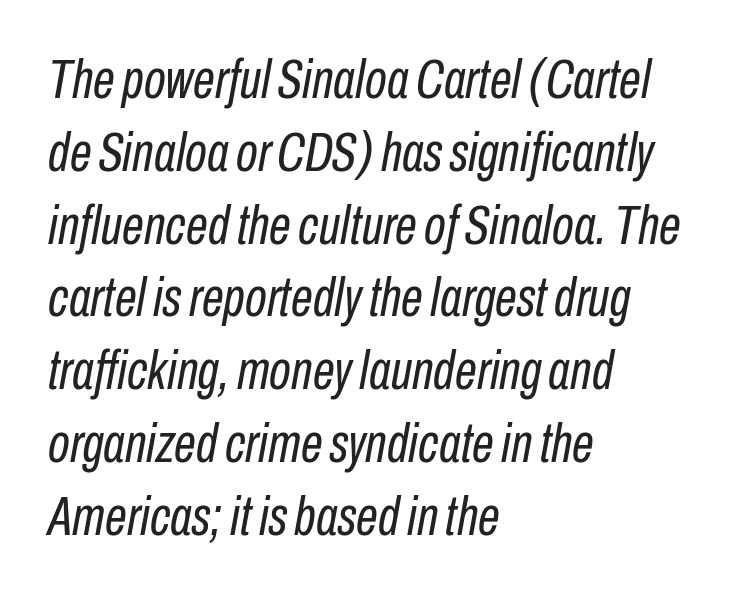
The image shows 56 px regular-weight, condensed type, italic (leaning right); set left-aligned, normal line spacing (1.3x), normal letter spacing, not underlined; low stroke contrast and a medium x-height.
